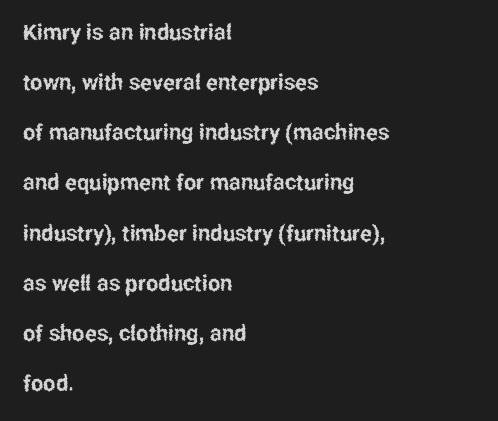
Q: Is the text italic (slanted)? A: No, it is upright.
Q: Is the text underlined? A: No.
Q: How is the paragraph aligned? A: Left-aligned.
Q: Is the spacing between letters normal or unusually wide? A: Normal.
Q: Is the spacing between lines tight, normal or loose? A: Loose.
